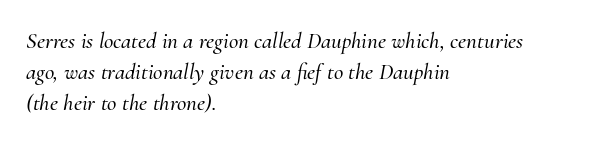
Italic: yes, the glyphs are oblique. In terms of letterspacing, this is plain default setting. One-word summary of the alignment: left. Any mark beneath the type? The region is blank.
